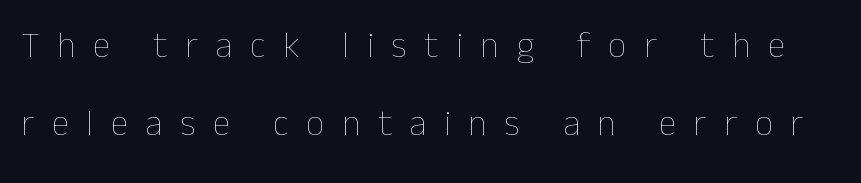
{"italic": "no", "bold": "no", "weight": "thin", "width": "normal", "stroke_contrast": "low", "x_height": "medium", "monospaced": "no", "underline": "no", "line_spacing": "loose", "line_spacing_ratio": 2.17, "letter_spacing": "wide", "letter_spacing_em": 0.49, "glyph_px": 36}
